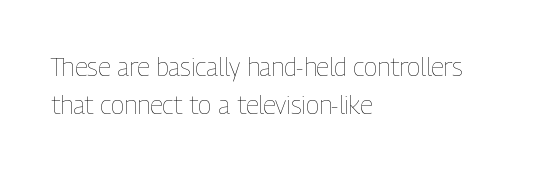
This sample uses an upright cut, with every glyph sitting square on the baseline. The string is rendered with underlining switched off. Tracking value appears to be zero — textbook default spacing. The lines in this sample share a left origin and differ only in where they stop. Vertical spacing — default.
